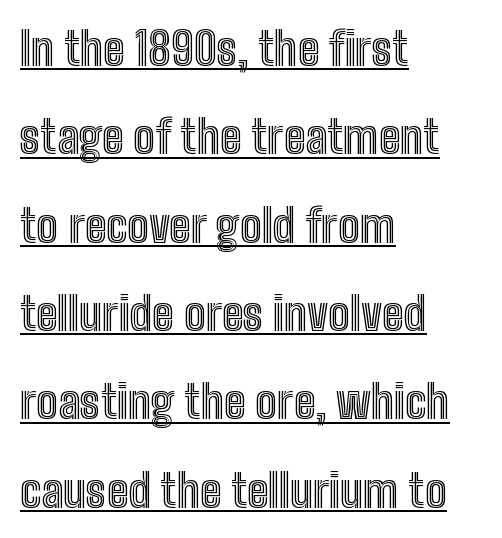
{"italic": "no", "width": "condensed", "x_height": "medium", "monospaced": "no", "underline": "yes", "align": "left", "line_spacing": "loose", "line_spacing_ratio": 1.92, "letter_spacing": "normal", "letter_spacing_em": 0.0, "glyph_px": 46}
